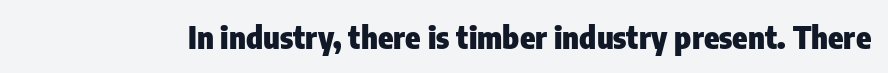
The image shows 31 px heavy, condensed sans-serif type, upright; set normal letter spacing, not underlined; low stroke contrast and a medium x-height.
